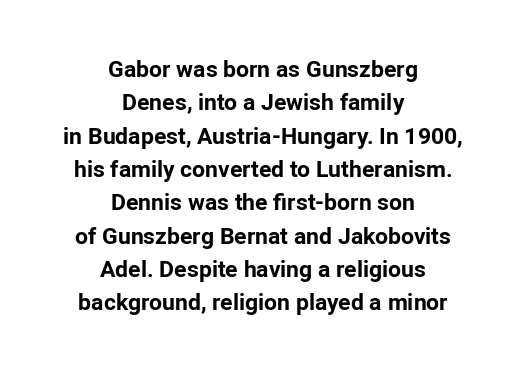
This rendering uses center alignment, leaving both contours irregular but symmetric. Short note: letters normally spaced. The words here are not underlined. Summary of weight: heavy, a full bold. Unlike italic type, these characters show no tilt at all. These lines sit exactly where default settings would place them.
